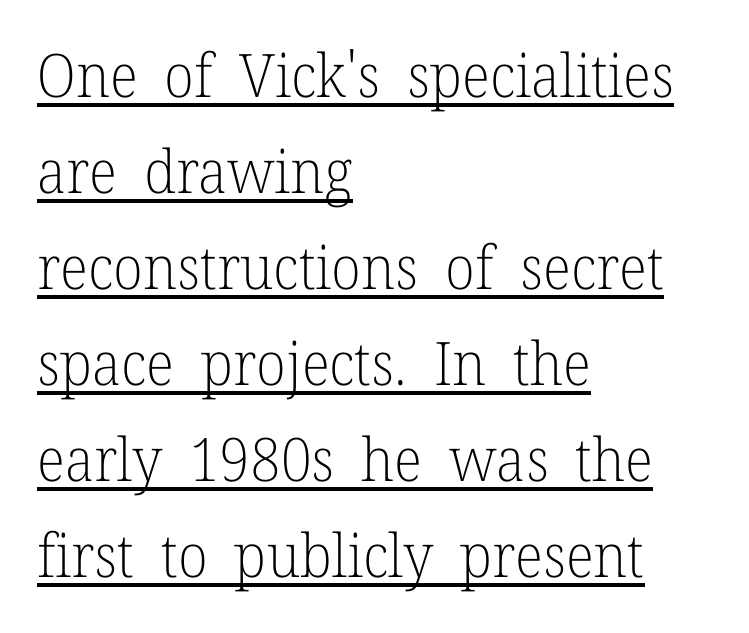
Words appear dense and cohesive because spacing is normal. The characters display serif detailing at their extremities. Italic? Not at all — the glyphs are vertical. Notice how the passage keeps a crisp vertical edge on the left only. Evenly set lines give the paragraph a standard silhouette.
